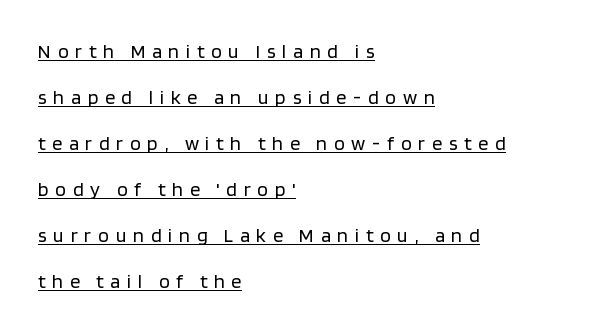
Posture: straight, roman, zero tilt. Which margin do the lines hug? The left one — the right edge is uneven. What stands out about the letter spacing? Its width — letters are far apart. Whoever set this chose breathing room over compactness in the vertical rhythm.
